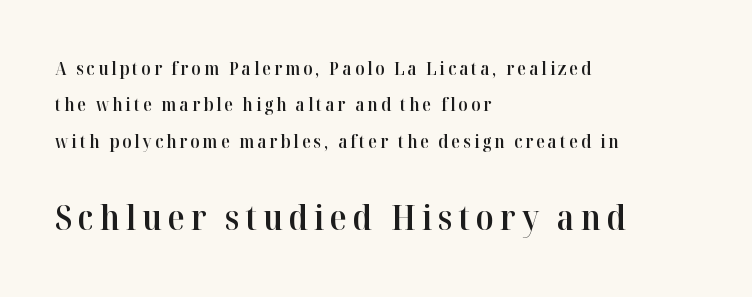
The image shows 35 px semibold serif type, upright; set left-aligned, loose line spacing (2.02x), not underlined; the second (bottom) block is 1.94x larger; high stroke contrast and a medium x-height.
